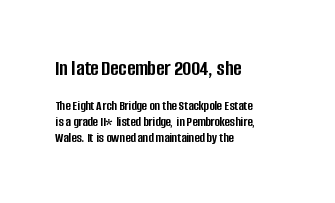
Q: Is the text bold? A: Yes.
Q: Is the text italic (slanted)? A: No, it is upright.
Q: Is the text underlined? A: No.
Q: How is the paragraph aligned? A: Left-aligned.
Q: Is the spacing between letters normal or unusually wide? A: Normal.
Q: Is the spacing between lines tight, normal or loose? A: Tight.
Q: Which block of text is set in a larger size, the first (top) or the second (bottom)? A: The first (top) one.
